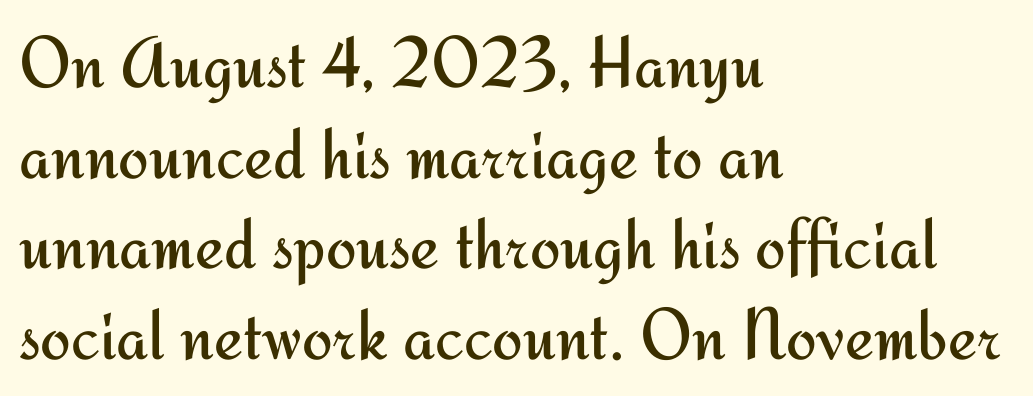
The image shows 73 px regular-weight sans-serif type, upright; set left-aligned, line spacing 1.24x, normal letter spacing, not underlined; medium stroke contrast and a small x-height.
